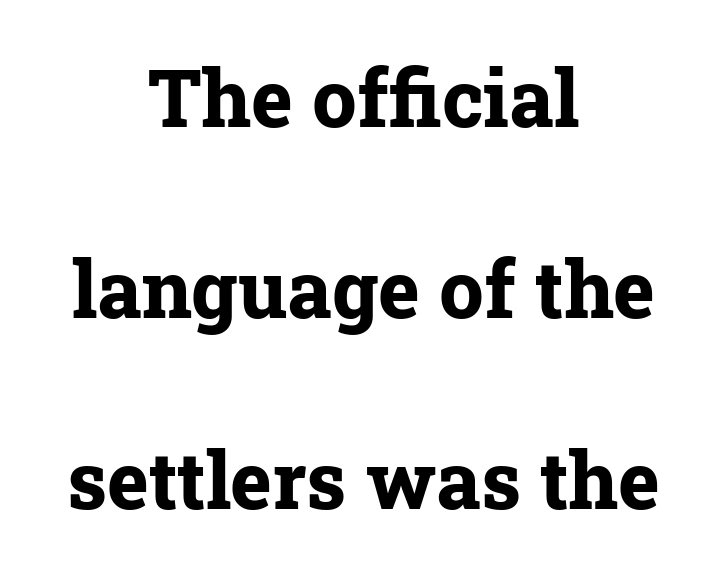
{"serif": "yes", "italic": "no", "bold": "yes", "weight": "bold", "width": "normal", "stroke_contrast": "low", "x_height": "medium", "monospaced": "no", "underline": "no", "align": "center", "line_spacing": "loose", "line_spacing_ratio": 2.42, "letter_spacing": "normal", "letter_spacing_em": 0.0, "glyph_px": 79}
